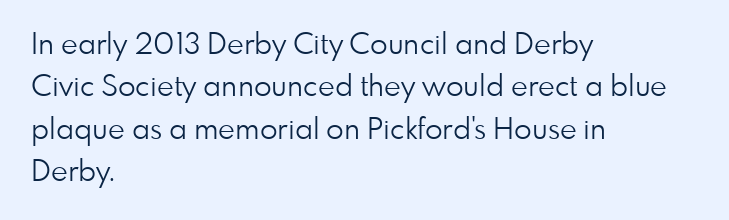
A roman cut, with each character standing at attention. Words float on clear page, feet unadorned. Think standard paragraph weight, or any step lighter than that. Spacing verdict: proportional, widths tailored to each character.
